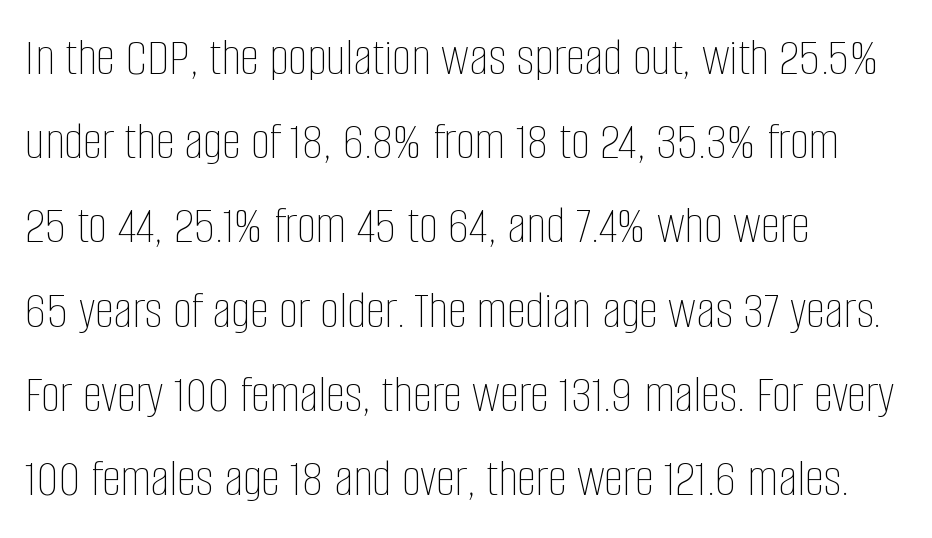
Q: Is the text bold? A: No.
Q: Is the text italic (slanted)? A: No, it is upright.
Q: Is the text underlined? A: No.
Q: How is the paragraph aligned? A: Left-aligned.
Q: Is the spacing between letters normal or unusually wide? A: Normal.
Q: Is the spacing between lines tight, normal or loose? A: Normal.
Q: Width (condensed, normal, or wide)? A: Condensed.
Q: Stroke contrast? A: Low.
Q: x-height? A: Large.
Q: Monospaced? A: No.
